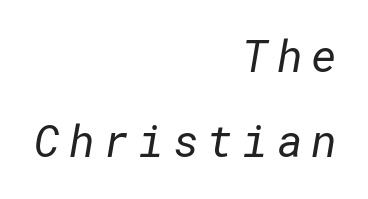
Q: Is the text bold? A: No.
Q: Is the typeface a serif or a sans-serif typeface? A: Sans-serif.
Q: Is the text underlined? A: No.
Q: How is the paragraph aligned? A: Right-aligned.
Q: Is the spacing between letters normal or unusually wide? A: Unusually wide.
Q: Is the spacing between lines tight, normal or loose? A: Loose.
Q: Width (condensed, normal, or wide)? A: Normal.
Q: Stroke contrast? A: Low.
Q: x-height? A: Medium.
